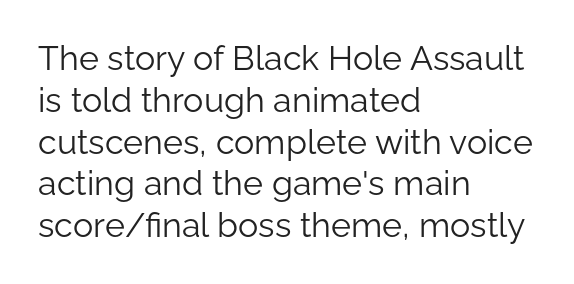
{"serif": "no", "italic": "no", "bold": "no", "weight": "light", "width": "normal", "stroke_contrast": "low", "x_height": "medium", "monospaced": "no", "underline": "no", "align": "left", "line_spacing_ratio": 1.23, "letter_spacing": "normal", "letter_spacing_em": 0.0, "glyph_px": 34}
